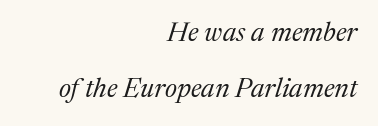
{"italic": "yes", "lean": "right", "slant_degrees": 17, "bold": "no", "underline": "no", "align": "right", "line_spacing": "loose", "line_spacing_ratio": 2.06, "letter_spacing": "normal", "letter_spacing_em": 0.0, "glyph_px": 27}
